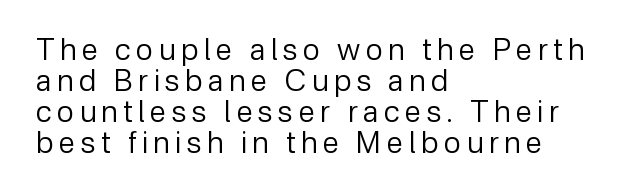
{"serif": "no", "italic": "no", "bold": "no", "weight": "regular", "width": "normal", "stroke_contrast": "low", "x_height": "medium", "monospaced": "no", "underline": "no", "align": "left", "line_spacing": "tight", "line_spacing_ratio": 1.03, "glyph_px": 30}
